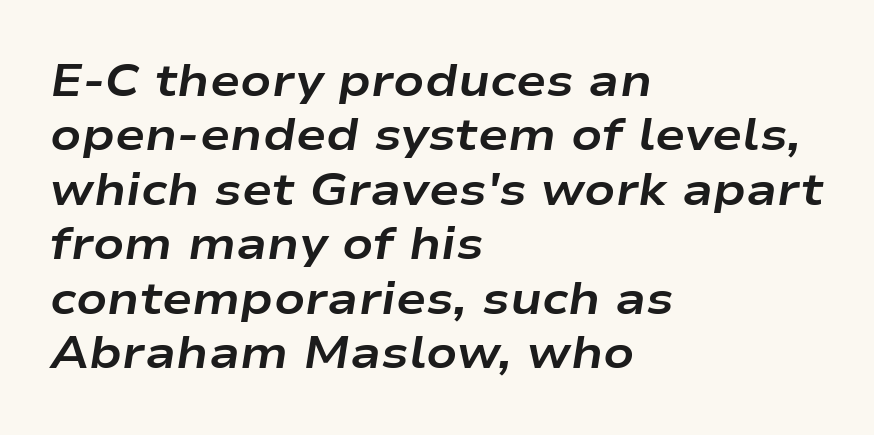
Q: Is the text bold? A: Yes.
Q: Is the text italic (slanted)? A: Yes, it leans right by about 9 degrees.
Q: Is the text underlined? A: No.
Q: How is the paragraph aligned? A: Left-aligned.
Q: Is the spacing between letters normal or unusually wide? A: Normal.
Q: Width (condensed, normal, or wide)? A: Wide.
Q: Stroke contrast? A: Low.
Q: x-height? A: Medium.
Q: Monospaced? A: No.
